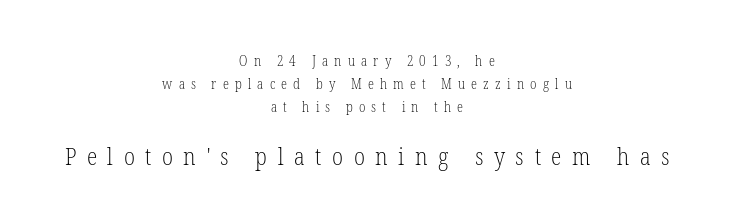
{"italic": "no", "bold": "no", "underline": "no", "align": "center", "line_spacing": "normal", "line_spacing_ratio": 1.63, "letter_spacing": "wide", "letter_spacing_em": 0.44, "larger_block": "second", "size_ratio": 1.71, "glyph_px": 24}
